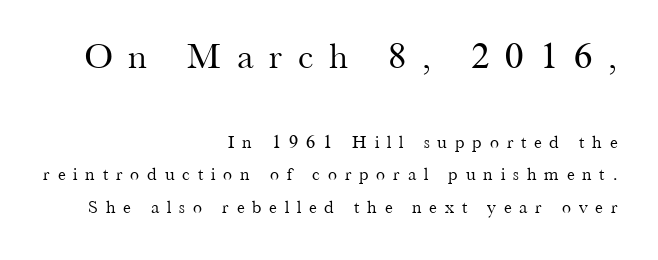
The image shows 36 px regular-weight serif type, upright; set right-aligned, line spacing 1.79x, unusually wide letter spacing (+0.44 em), not underlined; the first (top) block is 2.0x larger; medium stroke contrast and a small x-height.
